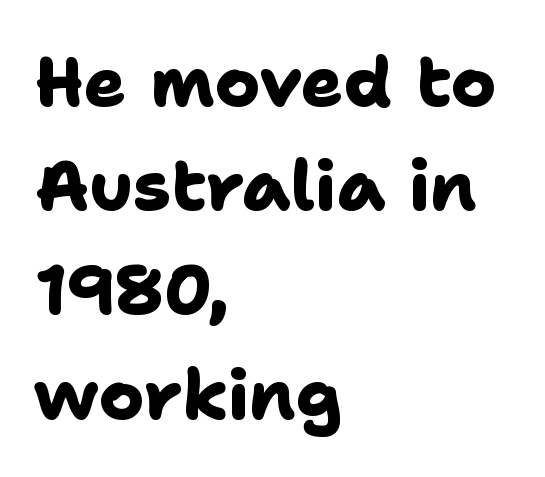
The image shows 69 px heavy sans-serif type; set left-aligned, normal line spacing (1.51x), normal letter spacing, not underlined; low stroke contrast and a medium x-height.
